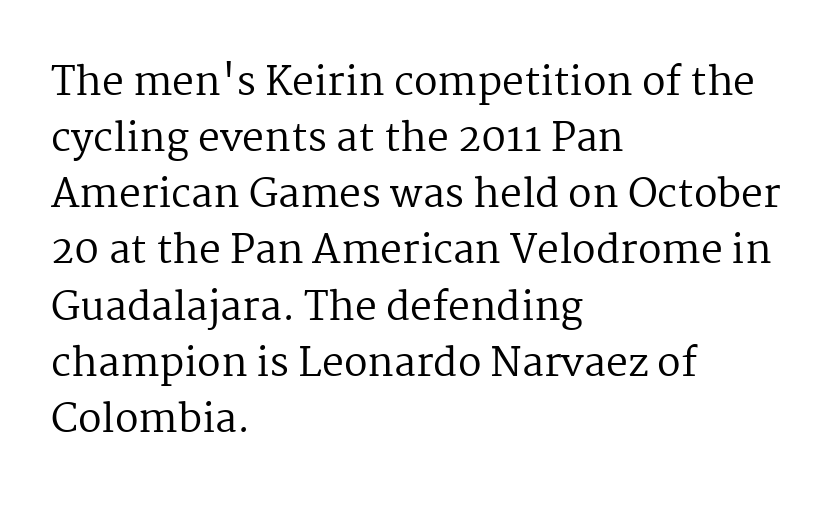
Every stem runs plumb, perpendicular to the baseline. Heft: none added — not bold. Think of a printed novel: that variable character pitch is what you see here. Regarding leading, the lines here are spaced in the standard way. Left-aligned paragraph, ragged on the right.
